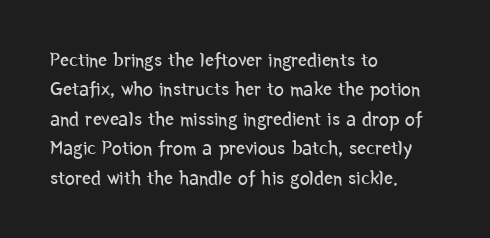
Look at the tracking — it's just the regular setting, nothing added. This sample keeps an unexceptional amount of space between lines. A typesetter would mark this as roman, not italic. Each row of text sits above clean, open space. Ink coverage per letter is moderate at most. This rendering uses left alignment, leaving the right contour irregular.
